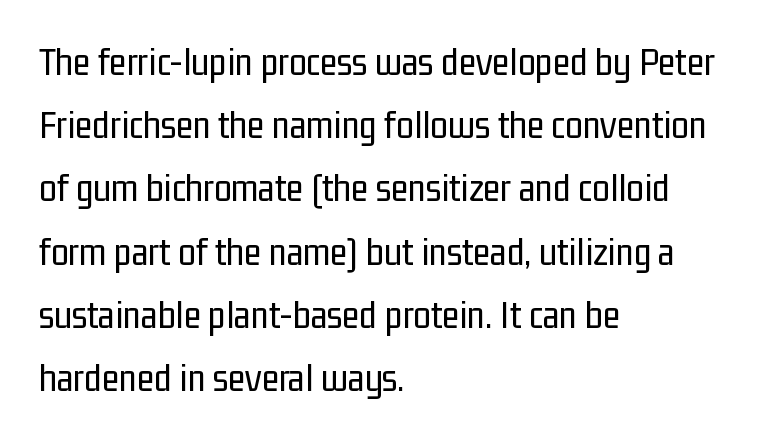
The image shows 40 px regular-weight, condensed sans-serif type, upright; set left-aligned, normal line spacing (1.58x), normal letter spacing, not underlined; low stroke contrast and a medium x-height.
